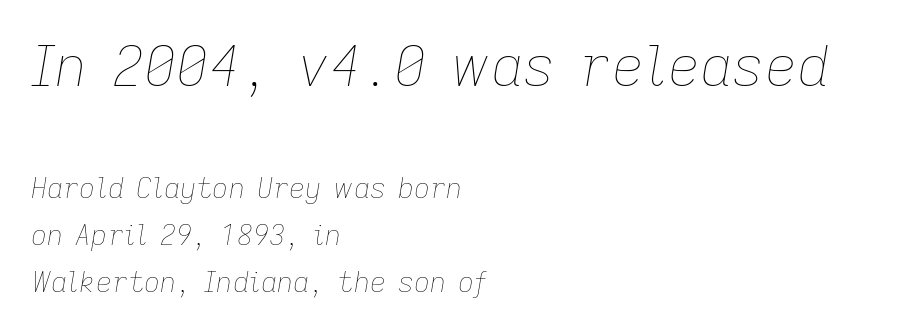
Q: Is the text bold? A: No.
Q: Is the text italic (slanted)? A: Yes, it leans right by about 9 degrees.
Q: Is the text underlined? A: No.
Q: How is the paragraph aligned? A: Left-aligned.
Q: Is the spacing between letters normal or unusually wide? A: Normal.
Q: Is the spacing between lines tight, normal or loose? A: Normal.
Q: Which block of text is set in a larger size, the first (top) or the second (bottom)? A: The first (top) one.
Q: Width (condensed, normal, or wide)? A: Normal.
Q: Stroke contrast? A: Low.
Q: x-height? A: Medium.
Q: Monospaced? A: No.
